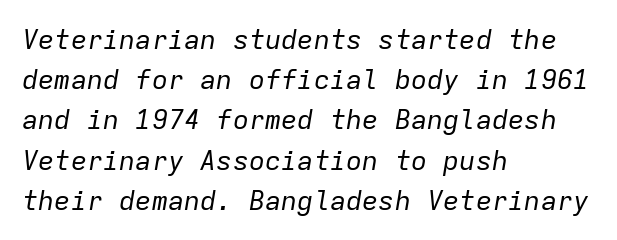
Q: Is the text bold? A: No.
Q: Is the text italic (slanted)? A: Yes, it leans right by about 9 degrees.
Q: Is the text underlined? A: No.
Q: How is the paragraph aligned? A: Left-aligned.
Q: Is the spacing between letters normal or unusually wide? A: Normal.
Q: Is the spacing between lines tight, normal or loose? A: Normal.
